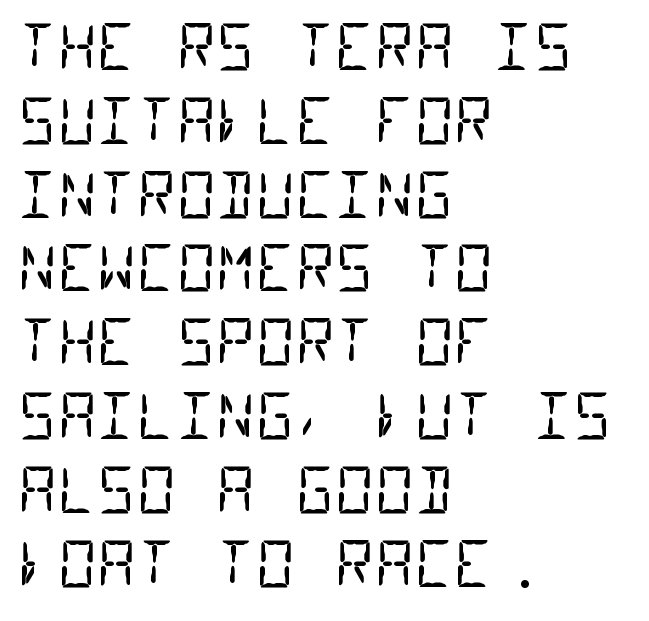
{"serif": "no", "bold": "no", "weight": "regular", "width": "condensed", "stroke_contrast": "low", "x_height": "large", "monospaced": "yes", "underline": "no", "align": "left", "line_spacing_ratio": 1.21, "letter_spacing": "normal", "letter_spacing_em": 0.0, "glyph_px": 61}
